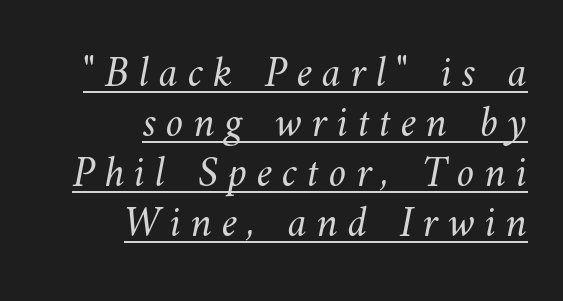
{"bold": "no", "weight": "light", "width": "normal", "stroke_contrast": "medium", "x_height": "small", "monospaced": "no", "underline": "yes", "align": "right", "line_spacing": "tight", "line_spacing_ratio": 1.14, "letter_spacing": "wide", "letter_spacing_em": 0.22, "glyph_px": 44}
